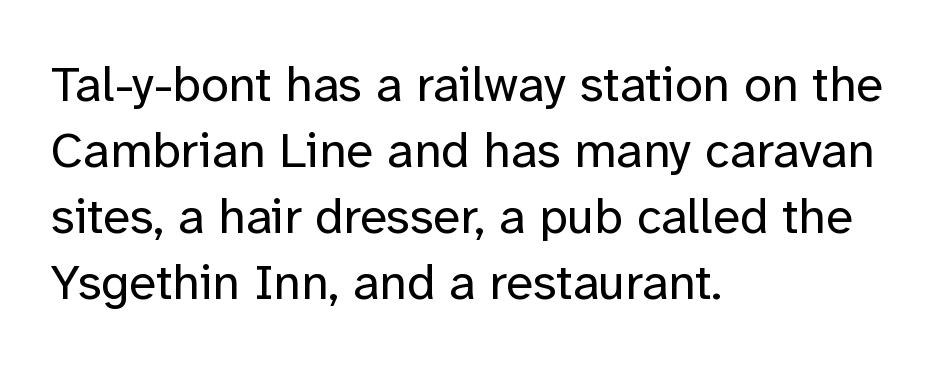
The image shows 50 px regular-weight sans-serif type, upright; set left-aligned, normal line spacing (1.32x), normal letter spacing, not underlined; low stroke contrast and a medium x-height.
